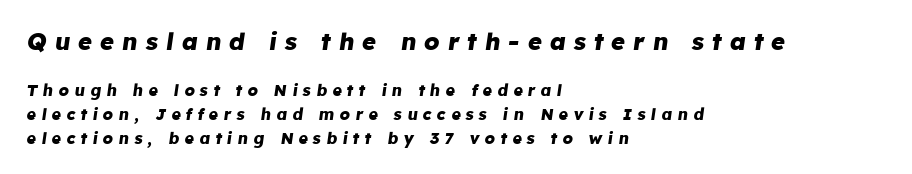
Q: Is the text bold? A: Yes.
Q: Is the text italic (slanted)? A: Yes, it leans right by about 8 degrees.
Q: Is the text underlined? A: No.
Q: How is the paragraph aligned? A: Left-aligned.
Q: Is the spacing between letters normal or unusually wide? A: Unusually wide.
Q: Is the spacing between lines tight, normal or loose? A: Normal.
Q: Which block of text is set in a larger size, the first (top) or the second (bottom)? A: The first (top) one.
